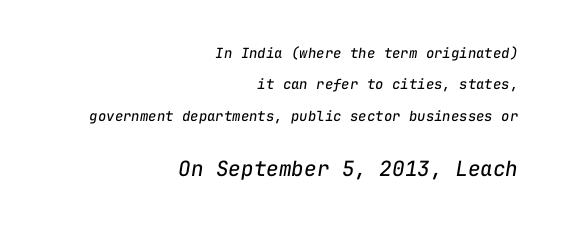
Q: Is the text bold? A: No.
Q: Is the text italic (slanted)? A: Yes, it leans right by about 9 degrees.
Q: Is the text underlined? A: No.
Q: How is the paragraph aligned? A: Right-aligned.
Q: Is the spacing between letters normal or unusually wide? A: Normal.
Q: Is the spacing between lines tight, normal or loose? A: Loose.
Q: Which block of text is set in a larger size, the first (top) or the second (bottom)? A: The second (bottom) one.
